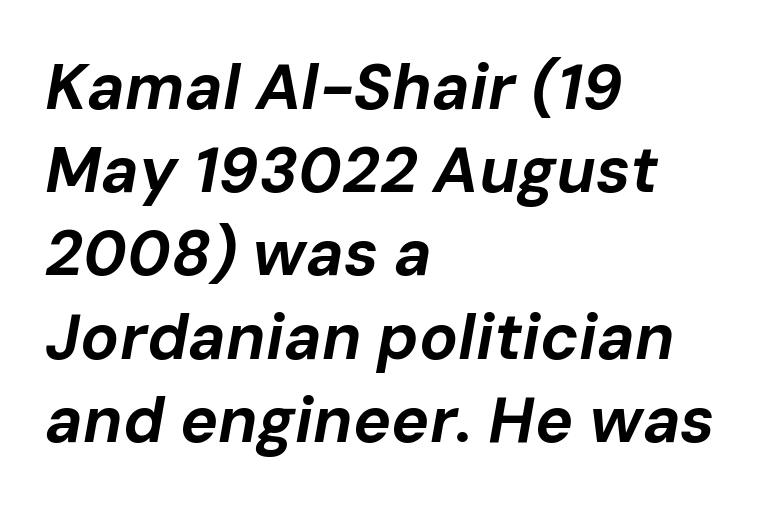
{"italic": "yes", "lean": "right", "slant_degrees": 10, "bold": "yes", "weight": "bold", "width": "normal", "stroke_contrast": "low", "x_height": "medium", "monospaced": "no", "underline": "no", "align": "left", "line_spacing": "normal", "line_spacing_ratio": 1.3, "letter_spacing": "normal", "letter_spacing_em": 0.0, "glyph_px": 64}
